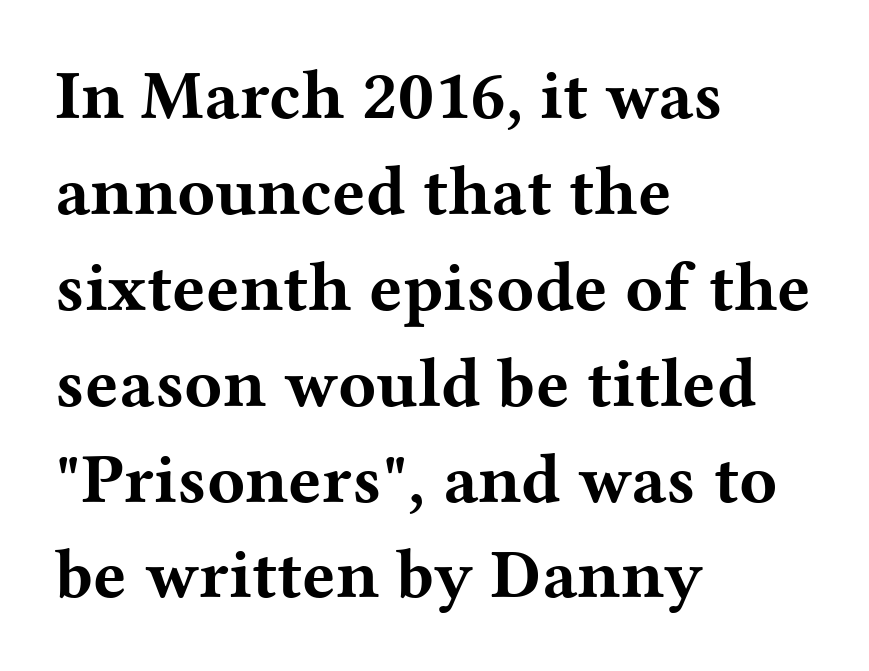
You could not count columns in this text — the font is proportionally spaced. The face used here has the dense, thick strokes of a bold. The specimen reads as upright at a glance. Typographically, this falls in the serif category.
